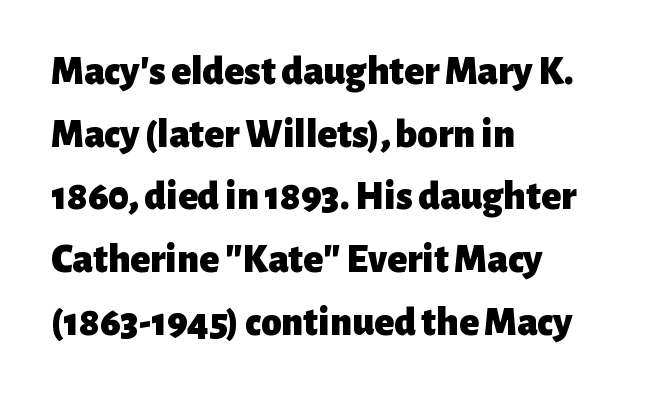
The image shows 41 px heavy sans-serif type, upright; set left-aligned, normal line spacing (1.53x), normal letter spacing, not underlined; low stroke contrast and a medium x-height.
